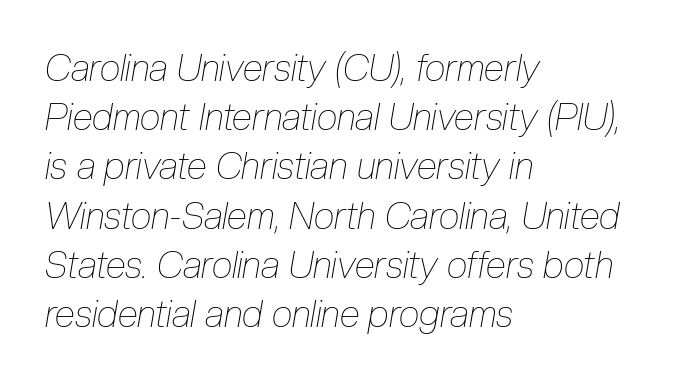
{"italic": "yes", "lean": "right", "slant_degrees": 10, "bold": "no", "weight": "thin", "width": "condensed", "stroke_contrast": "low", "x_height": "medium", "monospaced": "no", "underline": "no", "align": "left", "line_spacing": "normal", "line_spacing_ratio": 1.33, "letter_spacing": "normal", "letter_spacing_em": 0.0, "glyph_px": 37}
